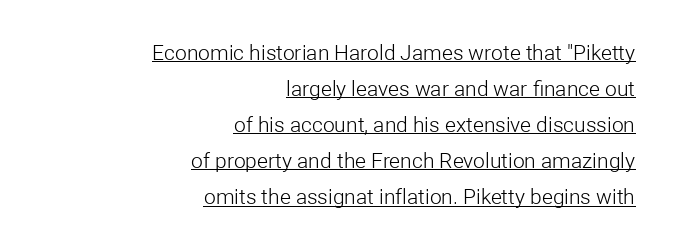
Q: Is the text bold? A: No.
Q: Is the text italic (slanted)? A: No, it is upright.
Q: Is the text underlined? A: Yes.
Q: How is the paragraph aligned? A: Right-aligned.
Q: Is the spacing between letters normal or unusually wide? A: Normal.
